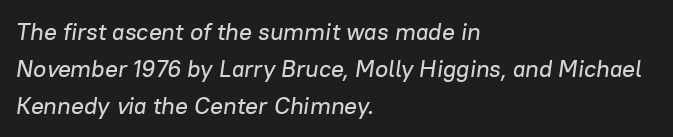
Q: Is the text italic (slanted)? A: Yes, it leans right by about 8 degrees.
Q: Is the text underlined? A: No.
Q: How is the paragraph aligned? A: Left-aligned.
Q: Is the spacing between letters normal or unusually wide? A: Normal.
Q: Is the spacing between lines tight, normal or loose? A: Normal.
